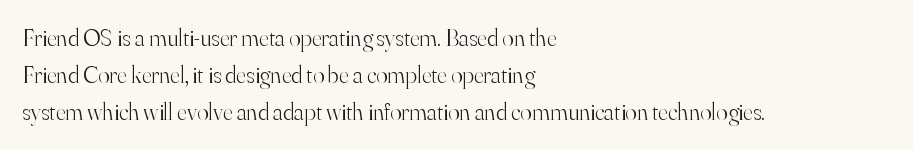
The image shows 24 px text type, upright; set left-aligned, normal line spacing (1.54x), normal letter spacing, not underlined.
